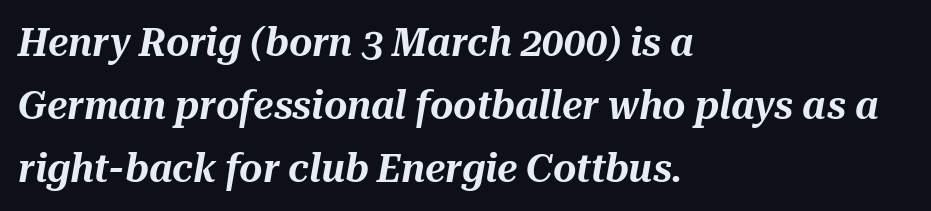
Q: Is the text italic (slanted)? A: Yes, it leans right by about 10 degrees.
Q: Is the text underlined? A: No.
Q: How is the paragraph aligned? A: Left-aligned.
Q: Is the spacing between letters normal or unusually wide? A: Normal.
Q: Is the spacing between lines tight, normal or loose? A: Normal.
Q: Width (condensed, normal, or wide)? A: Normal.
Q: Stroke contrast? A: Medium.
Q: x-height? A: Medium.
Q: Monospaced? A: No.
